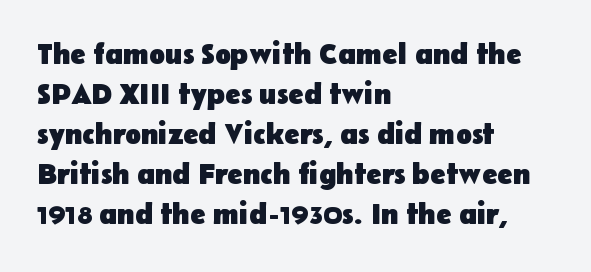
{"serif": "no", "italic": "no", "bold": "yes", "weight": "heavy", "width": "normal", "stroke_contrast": "low", "x_height": "medium", "monospaced": "no", "underline": "no", "align": "left", "line_spacing": "normal", "line_spacing_ratio": 1.38, "letter_spacing": "normal", "letter_spacing_em": 0.0, "glyph_px": 29}
